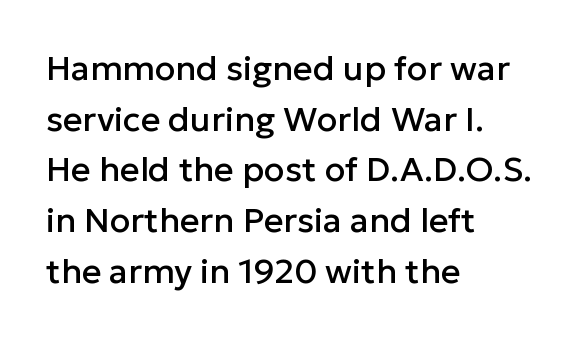
Q: Is the text italic (slanted)? A: No, it is upright.
Q: Is the typeface a serif or a sans-serif typeface? A: Sans-serif.
Q: Is the text underlined? A: No.
Q: How is the paragraph aligned? A: Left-aligned.
Q: Is the spacing between letters normal or unusually wide? A: Normal.
Q: Is the spacing between lines tight, normal or loose? A: Normal.
Q: Width (condensed, normal, or wide)? A: Normal.
Q: Stroke contrast? A: Low.
Q: x-height? A: Medium.
Q: Monospaced? A: No.
